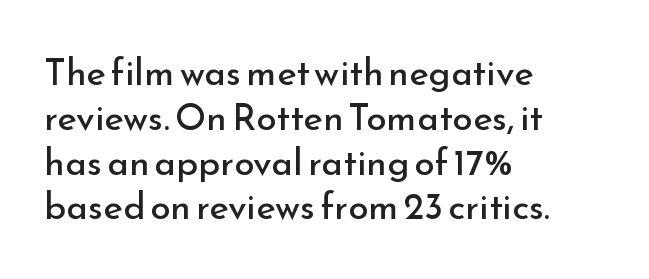
The image shows 37 px regular-weight sans-serif type, upright; set left-aligned, line spacing 1.21x, normal letter spacing, not underlined; low stroke contrast and a small x-height.
